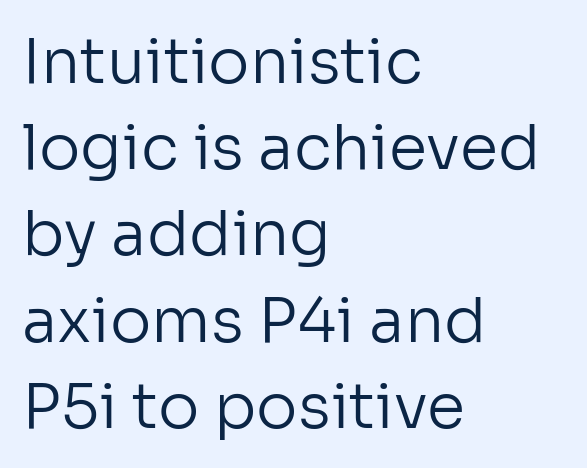
Successive baselines arrive at the customary interval. Tall strokes in this sample are plumb rather than angled. Observe the ordinary spacing: letters are neighbours, not strangers. I'd call this a sans setting — the letters go barefoot. Character widths vary here, with narrow letters taking less room than wide ones. Typeset ragged right — the left edge is the straight one.
